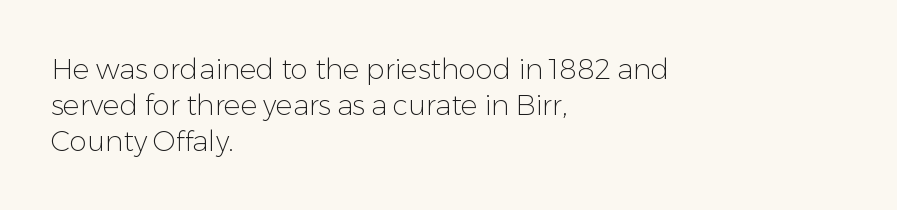
{"serif": "no", "italic": "no", "bold": "no", "weight": "light", "width": "normal", "stroke_contrast": "low", "x_height": "medium", "monospaced": "no", "underline": "no", "align": "left", "line_spacing": "normal", "line_spacing_ratio": 1.28, "letter_spacing": "normal", "letter_spacing_em": 0.0, "glyph_px": 28}
